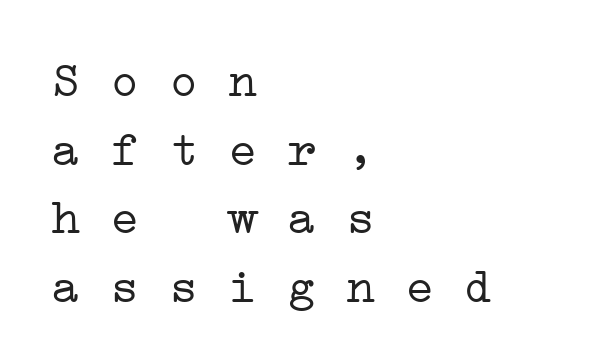
Q: Is the text bold? A: No.
Q: Is the typeface a serif or a sans-serif typeface? A: Serif.
Q: Is the text underlined? A: No.
Q: How is the paragraph aligned? A: Left-aligned.
Q: Is the spacing between letters normal or unusually wide? A: Normal.
Q: Is the spacing between lines tight, normal or loose? A: Normal.
Q: Width (condensed, normal, or wide)? A: Wide.
Q: Stroke contrast? A: Low.
Q: x-height? A: Medium.
Q: Monospaced? A: Yes.
